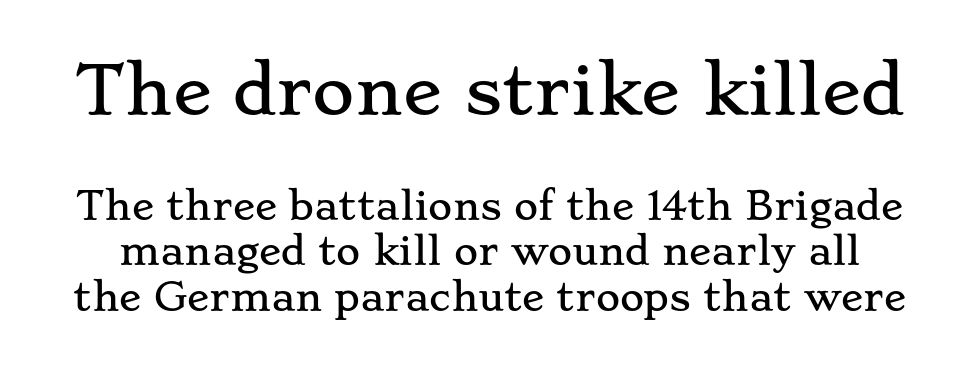
{"serif": "yes", "italic": "no", "width": "wide", "stroke_contrast": "low", "x_height": "small", "monospaced": "no", "underline": "no", "line_spacing_ratio": 1.24, "letter_spacing": "normal", "letter_spacing_em": 0.0, "larger_block": "first", "size_ratio": 1.76, "glyph_px": 65}
